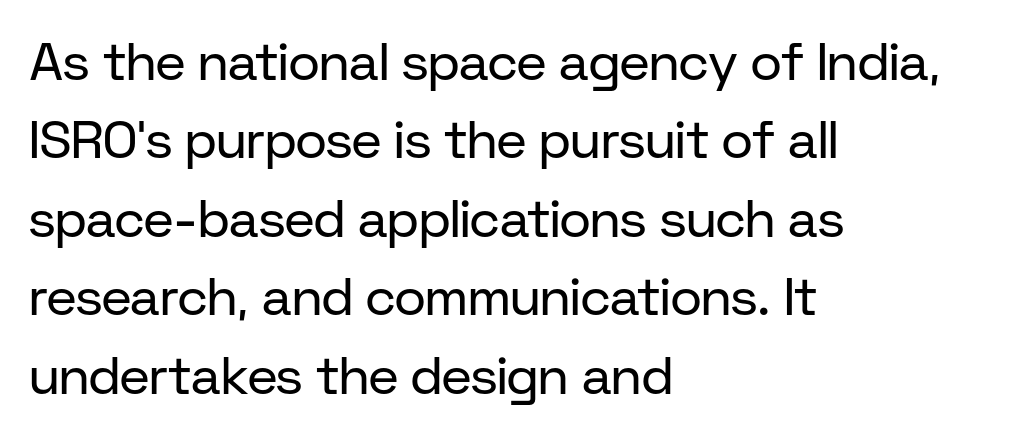
The image shows 53 px regular-weight sans-serif type, upright; set left-aligned, normal line spacing (1.48x), normal letter spacing, not underlined; low stroke contrast and a medium x-height.
